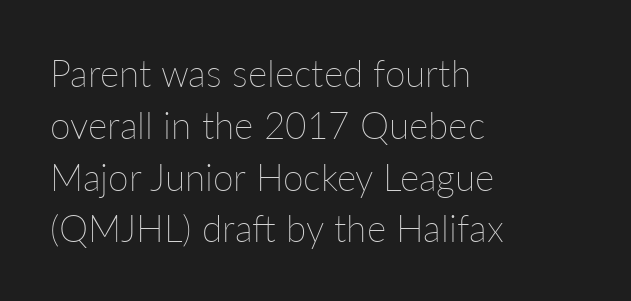
When letters stand straight like this, we call the style roman or upright. Each line starts at the same left margin while the right side varies. No extra ink here — the face is not bold. Rule under the text: the space is simply empty.
